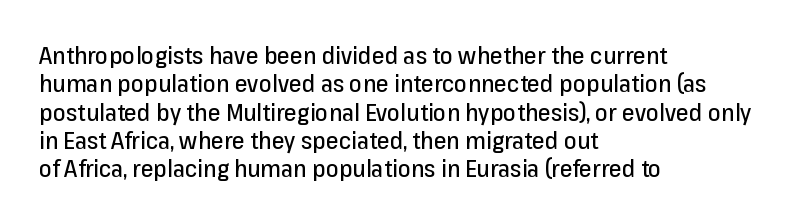
Q: Is the text italic (slanted)? A: No, it is upright.
Q: Is the text underlined? A: No.
Q: How is the paragraph aligned? A: Left-aligned.
Q: Is the spacing between letters normal or unusually wide? A: Normal.
